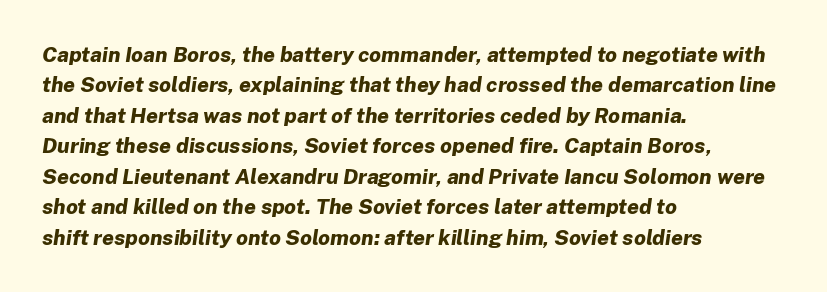
This sample keeps an unexceptional amount of space between lines. Caption: standard tracking, unaltered. Would a proofreader flag this as italicized? Yes. A student would call this left alignment; a typographer would say flush left, rag right.
